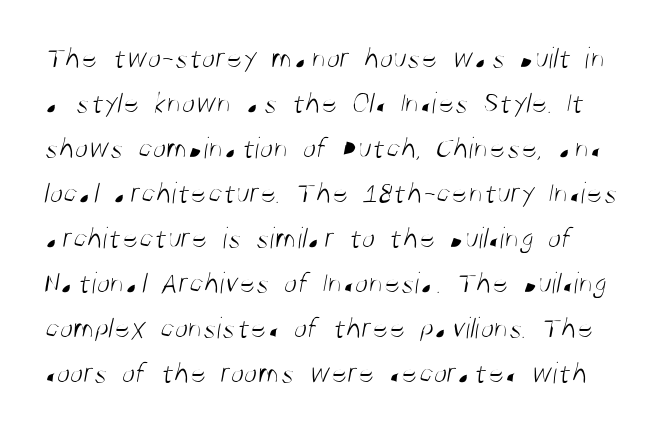
{"serif": "no", "bold": "no", "weight": "light", "width": "condensed", "stroke_contrast": "medium", "x_height": "large", "monospaced": "no", "underline": "no", "line_spacing": "normal", "line_spacing_ratio": 1.45, "letter_spacing": "normal", "letter_spacing_em": 0.0, "glyph_px": 31}
